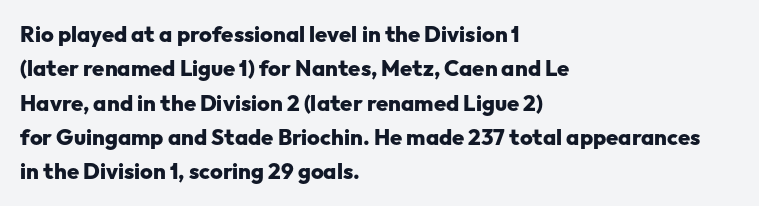
Q: Is the text bold? A: Yes.
Q: Is the text italic (slanted)? A: No, it is upright.
Q: Is the text underlined? A: No.
Q: How is the paragraph aligned? A: Left-aligned.
Q: Is the spacing between letters normal or unusually wide? A: Normal.
Q: Is the spacing between lines tight, normal or loose? A: Normal.
